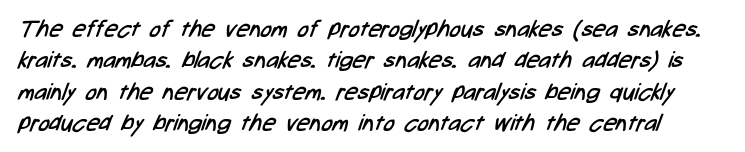
Q: Is the text bold? A: No.
Q: Is the text underlined? A: No.
Q: Is the spacing between letters normal or unusually wide? A: Normal.
Q: Is the spacing between lines tight, normal or loose? A: Normal.
